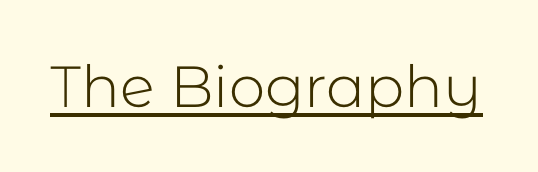
Stems and bowls with no extra thickness — not bold. Is this a fixed-width face? No — the glyphs have proportional, varying widths. Is this a sans? Yes — the strokes have no serifs. Students, note that the glyphs here touch the page at normal intervals.
